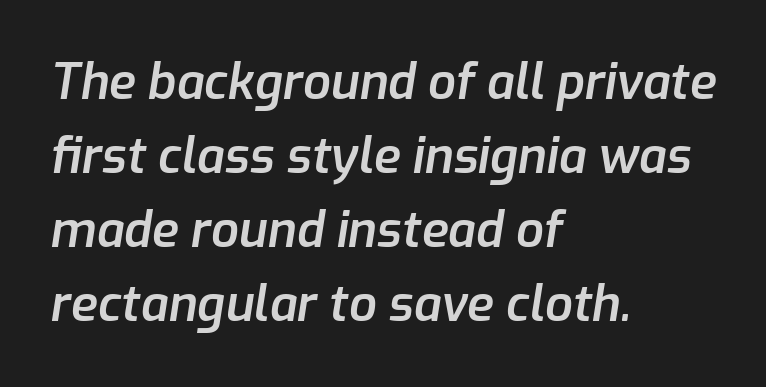
The image shows 49 px semibold type, italic (leaning right); set left-aligned, normal line spacing (1.51x), normal letter spacing, not underlined; low stroke contrast and a medium x-height.
